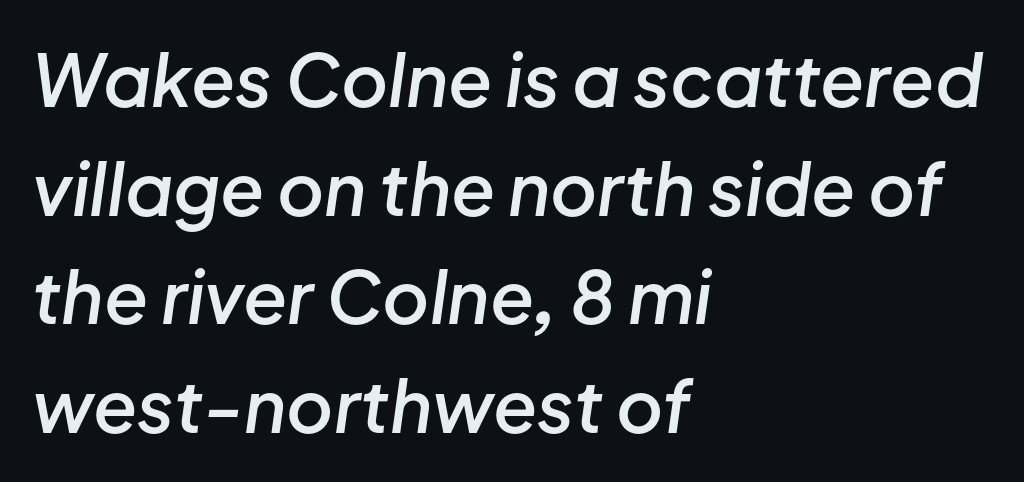
{"italic": "yes", "lean": "right", "slant_degrees": 8, "bold": "semi", "weight": "semibold", "width": "normal", "stroke_contrast": "low", "x_height": "medium", "monospaced": "no", "underline": "no", "align": "left", "line_spacing": "normal", "line_spacing_ratio": 1.51, "letter_spacing": "normal", "letter_spacing_em": 0.0, "glyph_px": 72}
